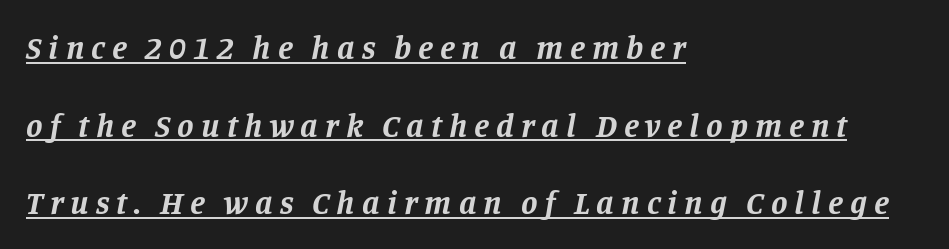
{"serif": "yes", "italic": "yes", "lean": "right", "slant_degrees": 11, "bold": "yes", "weight": "bold", "width": "normal", "stroke_contrast": "low", "x_height": "large", "monospaced": "no", "underline": "yes", "align": "left", "line_spacing": "loose", "line_spacing_ratio": 2.35, "letter_spacing": "wide", "letter_spacing_em": 0.21, "glyph_px": 33}
